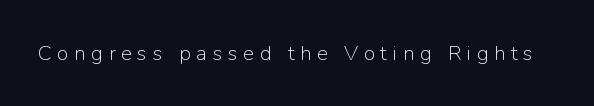
Weight: regular or lighter. Beneath every word, the page is bare. Does extra space separate the letters? Yes, quite a lot of it. Style check: upright.
